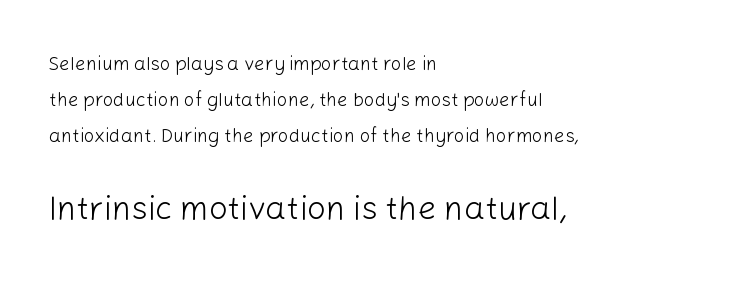
Q: Is the text bold? A: No.
Q: Is the text italic (slanted)? A: No, it is upright.
Q: Is the typeface a serif or a sans-serif typeface? A: Sans-serif.
Q: Is the text underlined? A: No.
Q: How is the paragraph aligned? A: Left-aligned.
Q: Is the spacing between letters normal or unusually wide? A: Normal.
Q: Which block of text is set in a larger size, the first (top) or the second (bottom)? A: The second (bottom) one.
Q: Width (condensed, normal, or wide)? A: Normal.
Q: Stroke contrast? A: Low.
Q: x-height? A: Medium.
Q: Monospaced? A: No.
